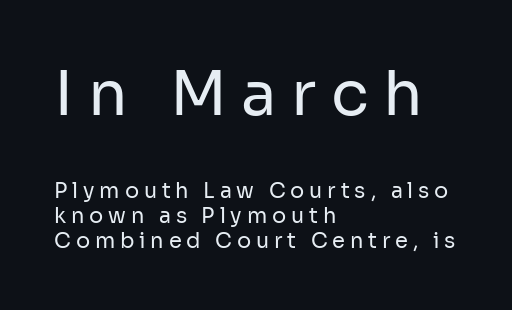
The block sitting higher on the canvas is the one with enlarged characters. Serif or sans? Sans — the stroke terminals are bare. Each letter keeps its own natural width here, so spacing adapts to shape. Typeset ragged right — the left edge is the straight one. On a weight scale, this lands at 450 or below.
